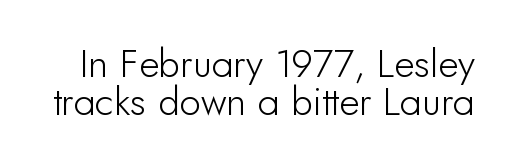
The image shows 39 px sans-serif type, upright; set tight line spacing (0.97x), normal letter spacing, not underlined; low stroke contrast and a small x-height.
